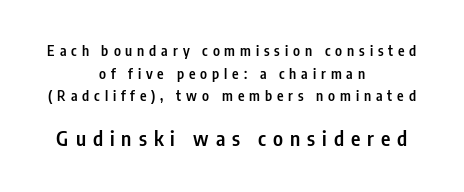
Q: Is the text bold? A: Semi-bold.
Q: Is the text italic (slanted)? A: No, it is upright.
Q: Is the text underlined? A: No.
Q: How is the paragraph aligned? A: Centered.
Q: Is the spacing between letters normal or unusually wide? A: Unusually wide.
Q: Is the spacing between lines tight, normal or loose? A: Normal.
Q: Which block of text is set in a larger size, the first (top) or the second (bottom)? A: The second (bottom) one.
